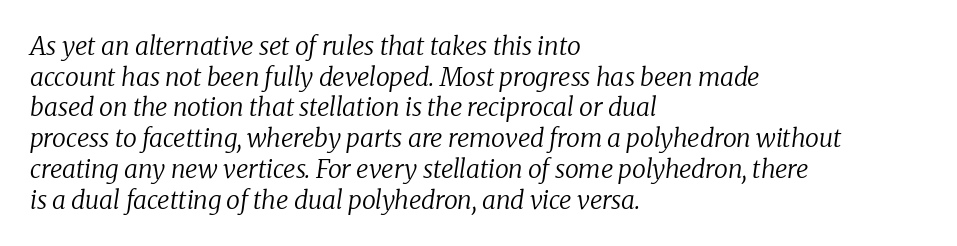
Q: Is the text bold? A: No.
Q: Is the text italic (slanted)? A: Yes, it leans right by about 8 degrees.
Q: Is the text underlined? A: No.
Q: How is the paragraph aligned? A: Left-aligned.
Q: Is the spacing between letters normal or unusually wide? A: Normal.
